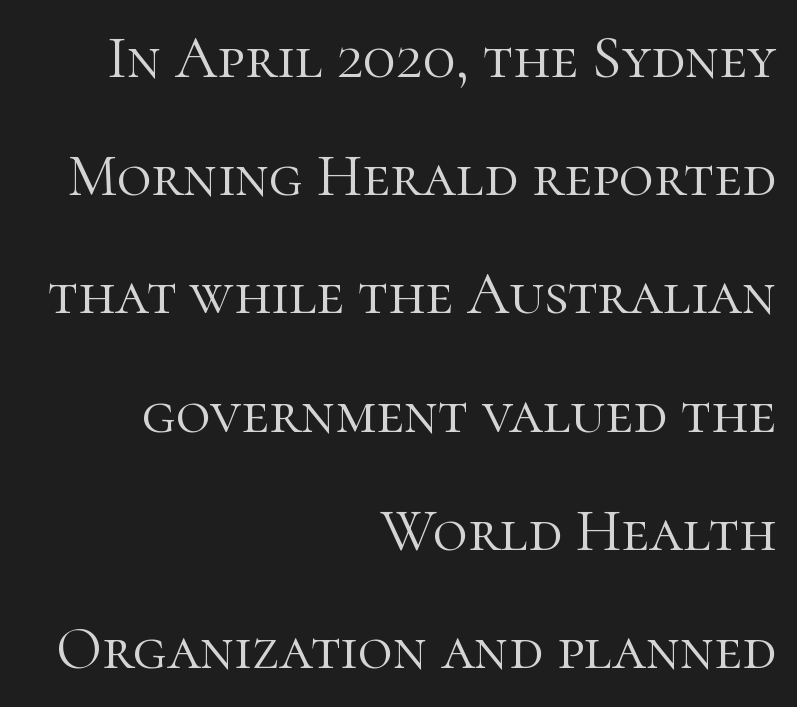
The font's upright variant was chosen for this text. This block would shrink considerably if given ordinary leading; it's expanded now. You could not count columns in this text — the font is proportionally spaced. Typographically, this falls in the serif category. Where is the straight margin? On the right. Is the letter spacing exaggerated? No — it looks like the ordinary default.
